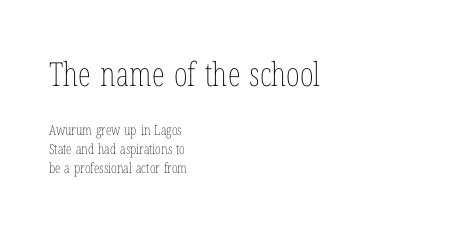
Q: Is the text bold? A: No.
Q: Is the text italic (slanted)? A: No, it is upright.
Q: Is the text underlined? A: No.
Q: How is the paragraph aligned? A: Left-aligned.
Q: Is the spacing between letters normal or unusually wide? A: Normal.
Q: Is the spacing between lines tight, normal or loose? A: Normal.
Q: Which block of text is set in a larger size, the first (top) or the second (bottom)? A: The first (top) one.
Q: Width (condensed, normal, or wide)? A: Condensed.
Q: Stroke contrast? A: Low.
Q: x-height? A: Medium.
Q: Monospaced? A: No.
